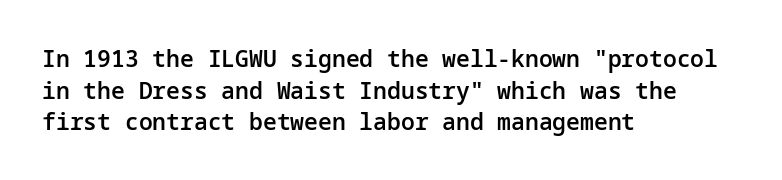
Ordinary non-slanted type is in use. This sample is left-justified, so line endings fall wherever the words run out. The letters sit at their default tracking, neither squeezed nor spread. Descenders are the only things crossing below the line.
